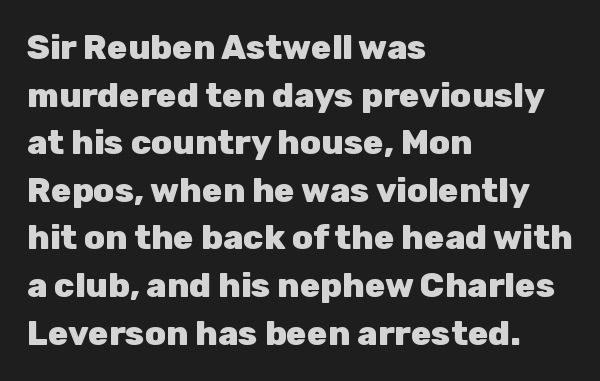
Q: Is the text bold? A: Yes.
Q: Is the text italic (slanted)? A: No, it is upright.
Q: Is the typeface a serif or a sans-serif typeface? A: Sans-serif.
Q: Is the text underlined? A: No.
Q: How is the paragraph aligned? A: Left-aligned.
Q: Is the spacing between letters normal or unusually wide? A: Normal.
Q: Is the spacing between lines tight, normal or loose? A: Normal.
Q: Width (condensed, normal, or wide)? A: Normal.
Q: Stroke contrast? A: Low.
Q: x-height? A: Medium.
Q: Monospaced? A: No.
